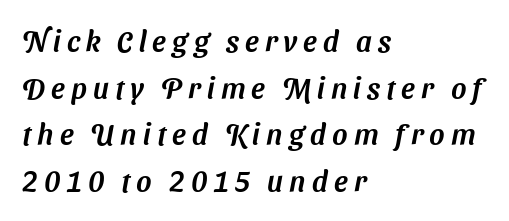
{"serif": "no", "width": "normal", "stroke_contrast": "medium", "x_height": "medium", "monospaced": "no", "underline": "no", "align": "left", "line_spacing": "normal", "line_spacing_ratio": 1.61, "letter_spacing": "wide", "letter_spacing_em": 0.21, "glyph_px": 29}
